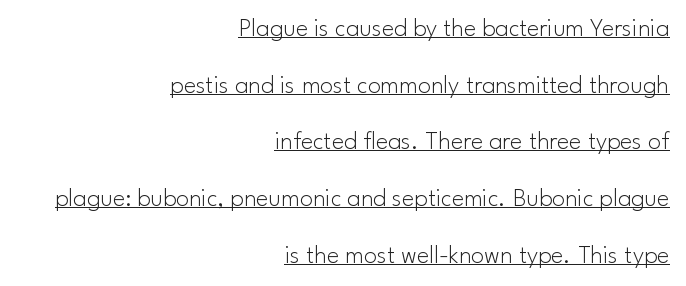
Q: Is the text bold? A: No.
Q: Is the text italic (slanted)? A: No, it is upright.
Q: Is the text underlined? A: Yes.
Q: How is the paragraph aligned? A: Right-aligned.
Q: Is the spacing between letters normal or unusually wide? A: Normal.
Q: Is the spacing between lines tight, normal or loose? A: Loose.
